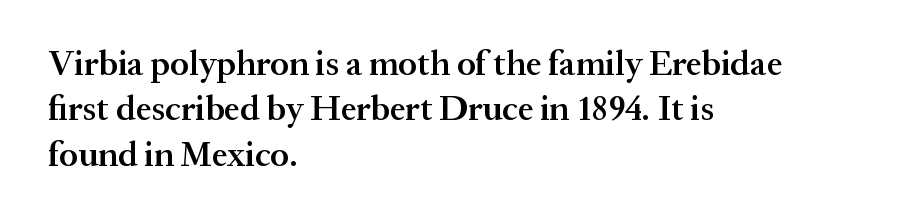
Q: Is the text bold? A: Semi-bold.
Q: Is the text italic (slanted)? A: No, it is upright.
Q: Is the typeface a serif or a sans-serif typeface? A: Serif.
Q: Is the text underlined? A: No.
Q: How is the paragraph aligned? A: Left-aligned.
Q: Is the spacing between letters normal or unusually wide? A: Normal.
Q: Is the spacing between lines tight, normal or loose? A: Normal.
Q: Width (condensed, normal, or wide)? A: Normal.
Q: Stroke contrast? A: Medium.
Q: x-height? A: Medium.
Q: Monospaced? A: No.
